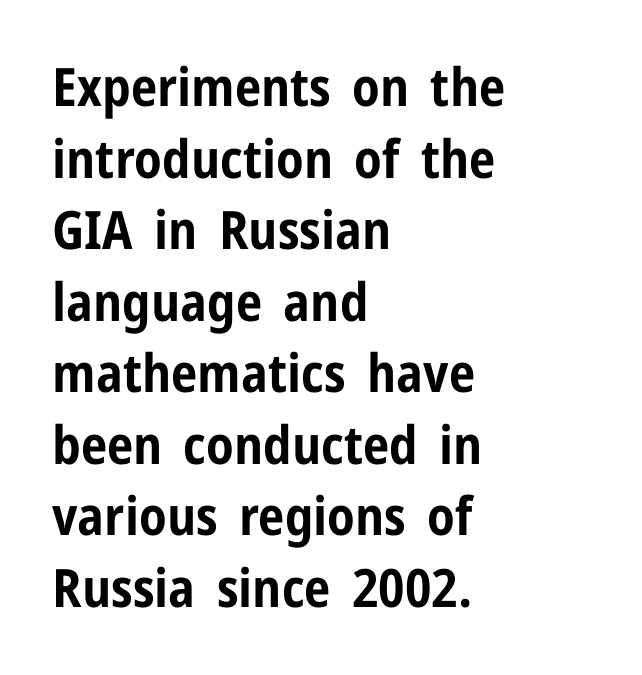
{"serif": "no", "italic": "no", "bold": "yes", "weight": "bold", "width": "condensed", "stroke_contrast": "low", "x_height": "medium", "monospaced": "no", "underline": "no", "align": "left", "line_spacing": "normal", "line_spacing_ratio": 1.35, "letter_spacing": "normal", "letter_spacing_em": 0.0, "glyph_px": 53}
